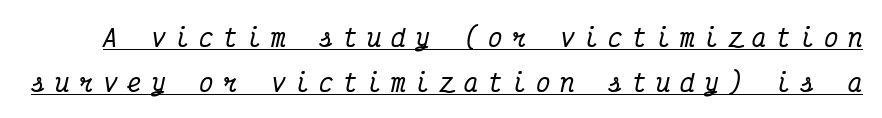
Q: Is the text italic (slanted)? A: Yes, it leans right by about 12 degrees.
Q: Is the text underlined? A: Yes.
Q: Is the spacing between letters normal or unusually wide? A: Unusually wide.
